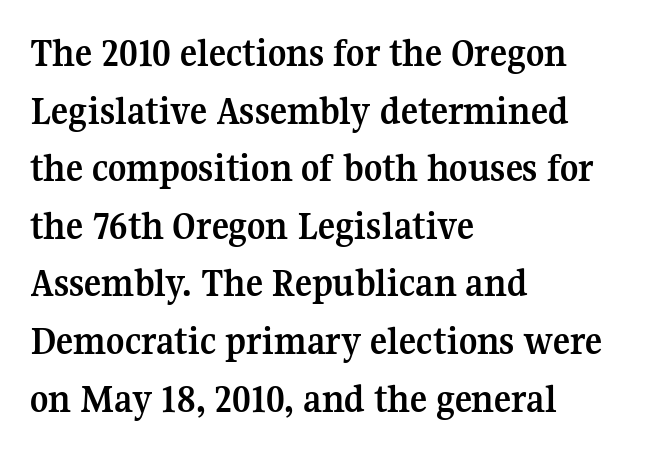
You can tell from the footed stems that serif type was used. Nothing unusual about the tracking: characters are spaced as the font intends. Teacher's note: observe the even left margin — that is flush-left alignment. Just letters on the line, the space beneath them empty. Designer's note — italics off, roman on.
